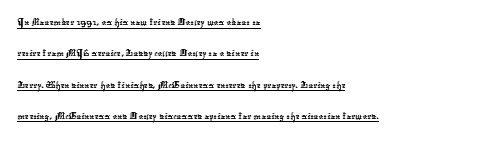
The rag falls on the right side of this text block. Each line of the rendering has a horizontal stroke beneath the glyphs. The space between consecutive lines is moderate. The type is set solid horizontally, with unmodified tracking.
